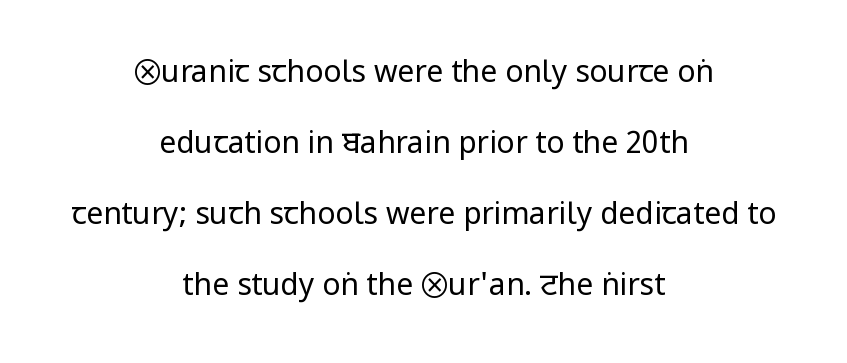
{"serif": "no", "italic": "no", "bold": "no", "weight": "regular", "width": "condensed", "stroke_contrast": "low", "x_height": "large", "monospaced": "no", "underline": "no", "align": "center", "line_spacing": "loose", "line_spacing_ratio": 2.37, "letter_spacing": "normal", "letter_spacing_em": 0.0, "glyph_px": 30}
